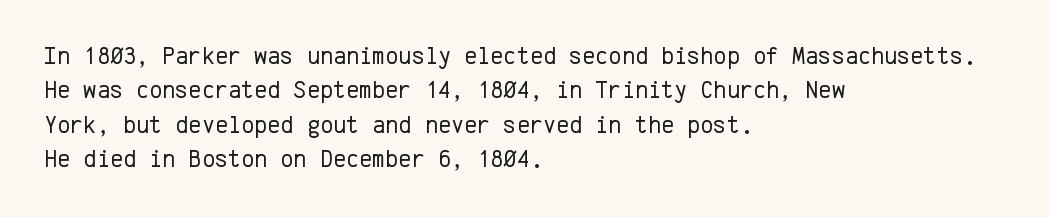
Spacing between characters is what you'd get straight out of the box. The passage shown is not underscored anywhere. The lines in this sample share a left origin and differ only in where they stop. The lines sit at an ordinary, default distance from one another. Is the type heavy? It reads as light-to-regular instead.
